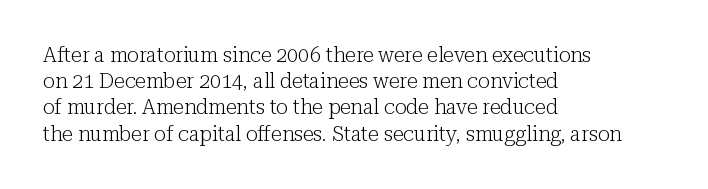
{"italic": "no", "bold": "no", "underline": "no", "align": "left", "line_spacing": "normal", "line_spacing_ratio": 1.31, "letter_spacing": "normal", "letter_spacing_em": 0.0, "glyph_px": 20}
